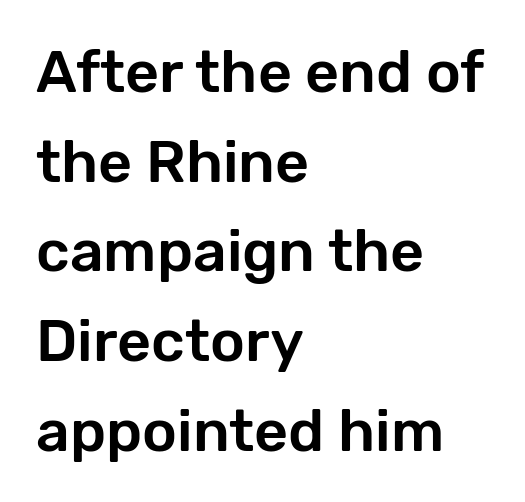
{"serif": "no", "italic": "no", "width": "normal", "stroke_contrast": "low", "x_height": "medium", "monospaced": "no", "underline": "no", "align": "left", "line_spacing": "normal", "line_spacing_ratio": 1.52, "letter_spacing": "normal", "letter_spacing_em": 0.0, "glyph_px": 59}
